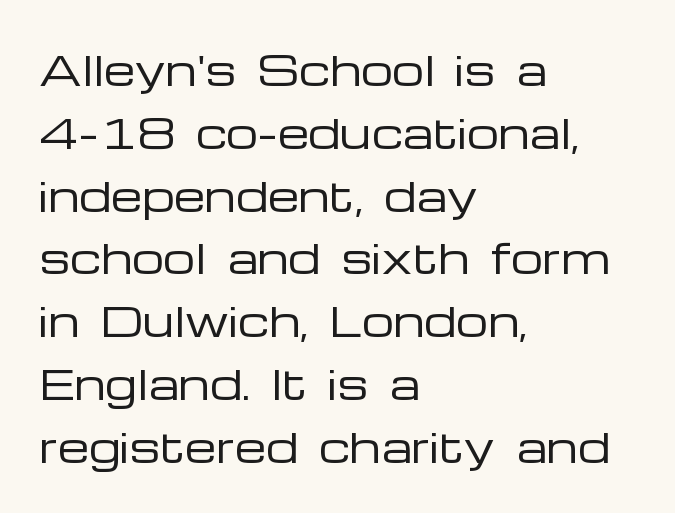
The strokes carry an ordinary text weight at most. The rendering uses a moderate line-height, typical for paragraphs. Do the characters align in a grid? No, the font is proportional. Nothing unusual about the tracking: characters are spaced as the font intends.
